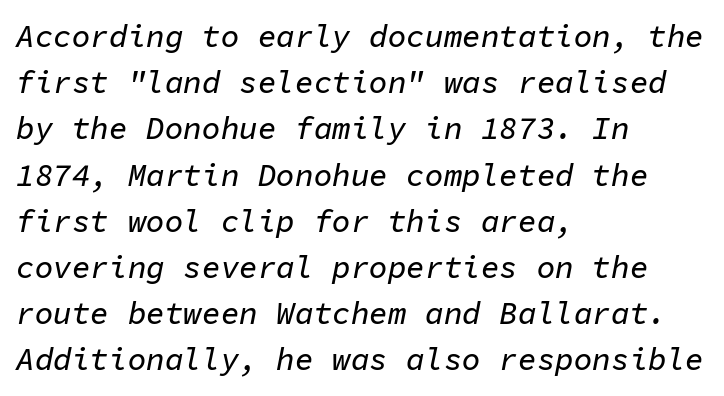
{"italic": "yes", "lean": "right", "slant_degrees": 11, "width": "normal", "stroke_contrast": "low", "x_height": "medium", "monospaced": "yes", "underline": "no", "align": "left", "line_spacing": "normal", "line_spacing_ratio": 1.49, "letter_spacing": "normal", "letter_spacing_em": 0.0, "glyph_px": 31}
